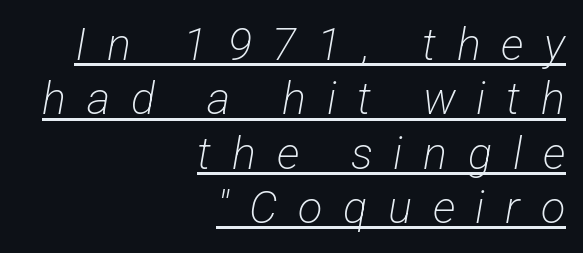
{"serif": "no", "bold": "no", "weight": "light", "width": "condensed", "stroke_contrast": "low", "x_height": "medium", "monospaced": "no", "underline": "yes", "align": "right", "line_spacing_ratio": 1.21, "letter_spacing": "wide", "letter_spacing_em": 0.46, "glyph_px": 45}
